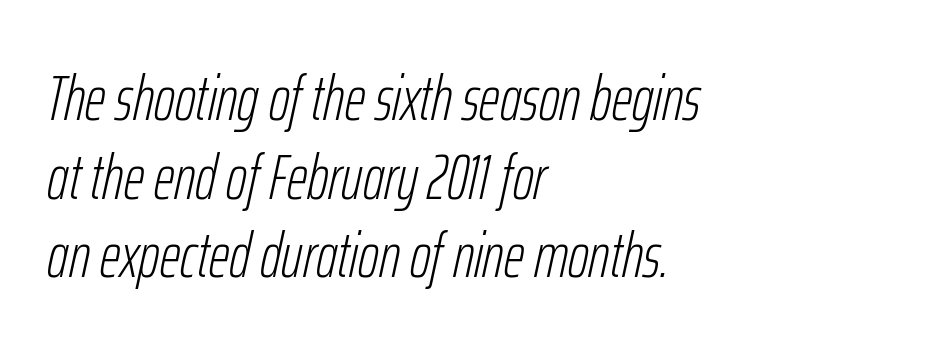
Q: Is the text bold? A: No.
Q: Is the text italic (slanted)? A: Yes, it leans right by about 12 degrees.
Q: Is the text underlined? A: No.
Q: How is the paragraph aligned? A: Left-aligned.
Q: Is the spacing between letters normal or unusually wide? A: Normal.
Q: Width (condensed, normal, or wide)? A: Condensed.
Q: Stroke contrast? A: Low.
Q: x-height? A: Medium.
Q: Monospaced? A: No.
